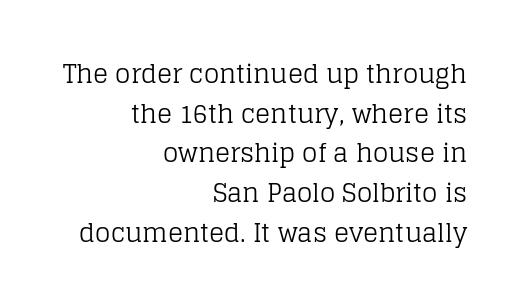
{"italic": "no", "bold": "no", "underline": "no", "align": "right", "line_spacing": "normal", "line_spacing_ratio": 1.59, "letter_spacing": "normal", "letter_spacing_em": 0.0, "glyph_px": 25}
